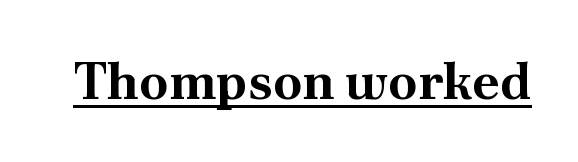
Q: Is the text bold? A: Yes.
Q: Is the text italic (slanted)? A: No, it is upright.
Q: Is the typeface a serif or a sans-serif typeface? A: Serif.
Q: Is the text underlined? A: Yes.
Q: Is the spacing between letters normal or unusually wide? A: Normal.
Q: Width (condensed, normal, or wide)? A: Normal.
Q: Stroke contrast? A: Medium.
Q: x-height? A: Small.
Q: Monospaced? A: No.
